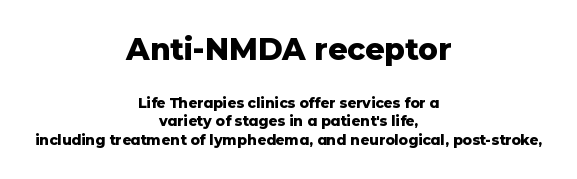
{"serif": "no", "italic": "no", "bold": "yes", "weight": "heavy", "width": "normal", "stroke_contrast": "low", "x_height": "medium", "monospaced": "no", "underline": "no", "align": "center", "line_spacing": "normal", "line_spacing_ratio": 1.32, "letter_spacing": "normal", "letter_spacing_em": 0.0, "larger_block": "first", "size_ratio": 2.14, "glyph_px": 30}
